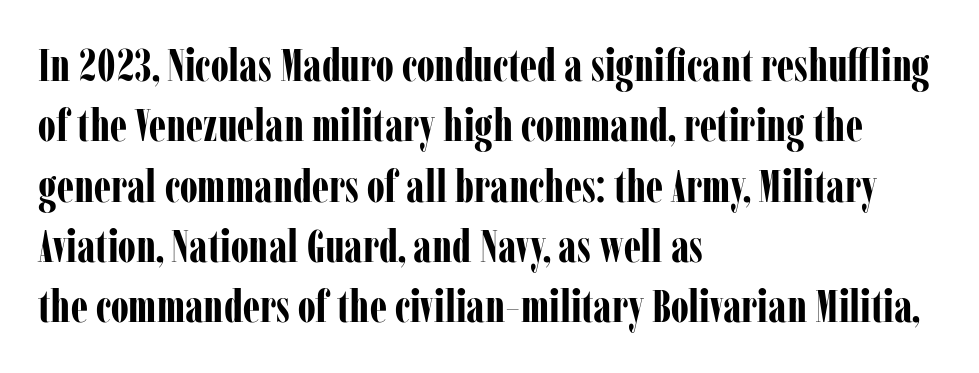
The designer went with a serif here, giving each stem small feet. The designer left line spacing at the default. Honestly, there is no underline to notice here at all. Glyph-to-glyph distance matches everyday printed text. Does the lettering tilt? It doesn't — this is upright.
